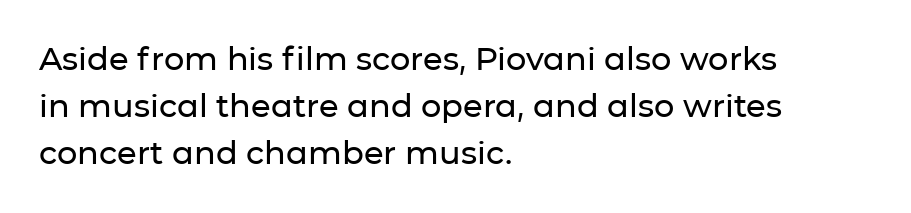
{"serif": "no", "italic": "no", "width": "normal", "stroke_contrast": "low", "x_height": "medium", "monospaced": "no", "underline": "no", "align": "left", "line_spacing": "normal", "line_spacing_ratio": 1.47, "letter_spacing": "normal", "letter_spacing_em": 0.0, "glyph_px": 32}
